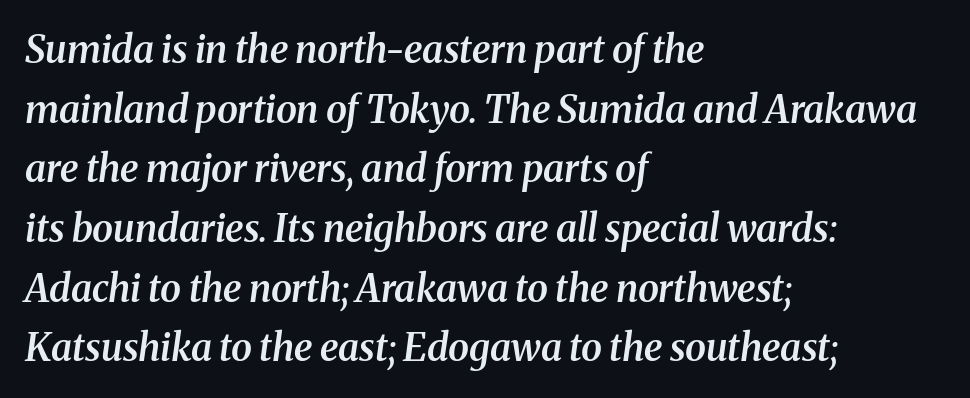
Check under the words: just untouched page. Short note: letters normally spaced. Italic? Definitely — the glyphs are oblique. Classification — serif.
